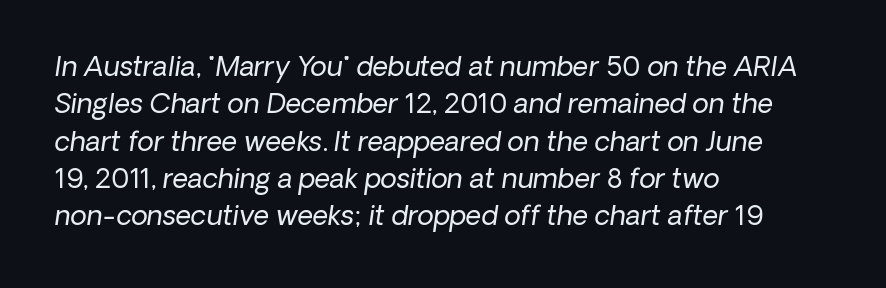
{"italic": "yes", "lean": "right", "slant_degrees": 8, "bold": "no", "underline": "no", "align": "left", "line_spacing": "normal", "line_spacing_ratio": 1.38, "letter_spacing": "normal", "letter_spacing_em": 0.0, "glyph_px": 27}
